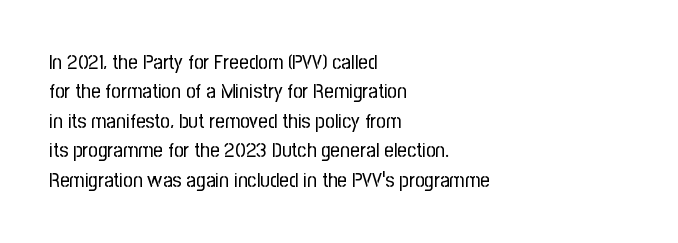
The image shows 21 px text type, upright; set left-aligned, normal line spacing (1.4x), normal letter spacing, not underlined.
